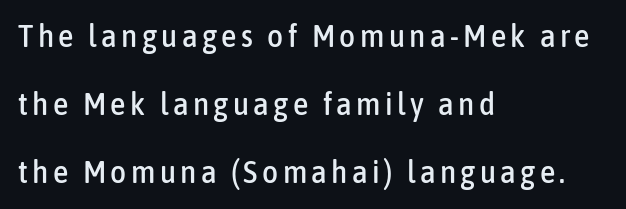
{"serif": "no", "italic": "no", "width": "condensed", "stroke_contrast": "low", "x_height": "medium", "monospaced": "no", "underline": "no", "align": "left", "line_spacing": "loose", "line_spacing_ratio": 2.2, "glyph_px": 31}
